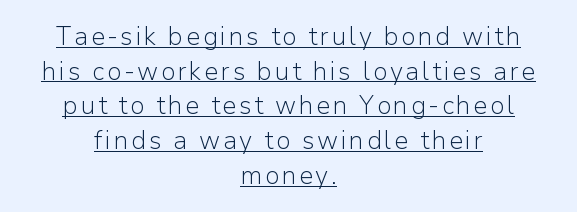
{"italic": "no", "bold": "no", "underline": "yes", "align": "center", "line_spacing": "normal", "line_spacing_ratio": 1.39, "glyph_px": 25}
